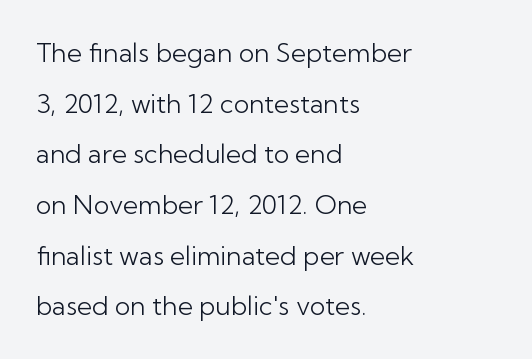
Stroke thickness stays within the range of a standard reading face or lighter. The line-height multiplier appears high, well above default. There is no visible air inserted between adjacent glyphs. Layout note: lines flush left. Tall strokes in this sample are plumb rather than angled.
